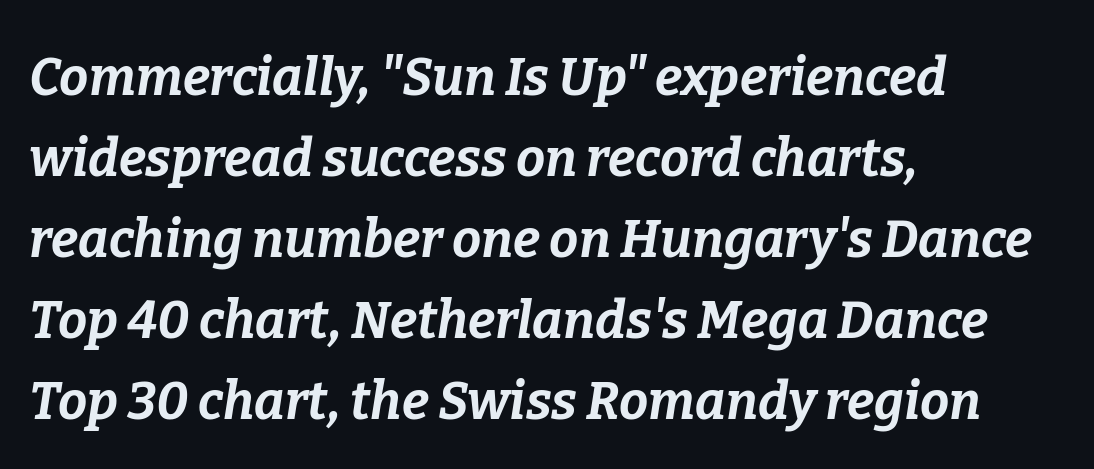
{"italic": "yes", "lean": "right", "slant_degrees": 9, "bold": "yes", "weight": "bold", "width": "normal", "stroke_contrast": "low", "x_height": "medium", "monospaced": "no", "underline": "no", "align": "left", "line_spacing": "normal", "line_spacing_ratio": 1.56, "letter_spacing": "normal", "letter_spacing_em": 0.0, "glyph_px": 52}
